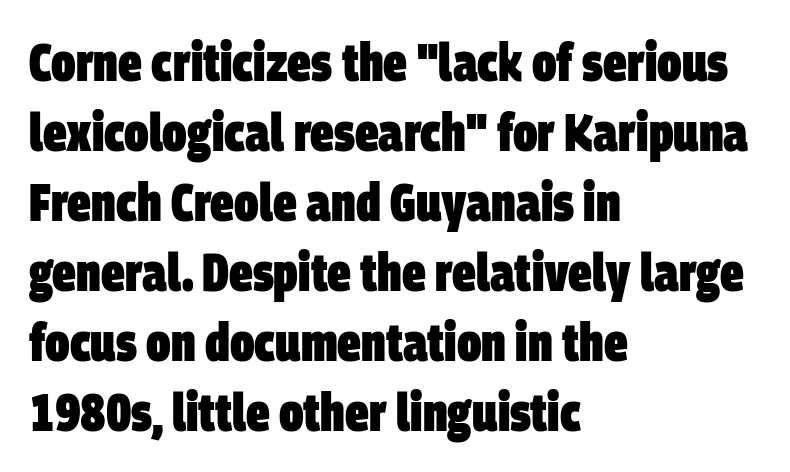
The rendering shows plain stroke endings on the letterforms — a sans-serif design. One glance says typical: line gaps are just what's usual. The gaps between neighbouring characters are ordinary and unremarkable. Typeset ragged right — the left edge is the straight one. Does the weight exceed regular? Yes, all the way to bold.
